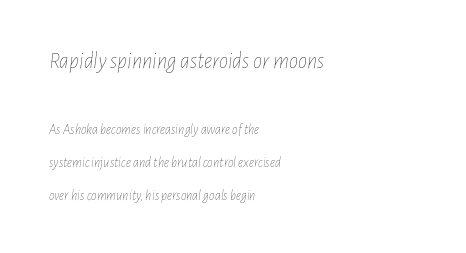
Quick note: interline space is abundant. Tracking here is standard; glyphs follow each other at the usual distance. Summary of weight: not heavy and not bold. The setting favours the left margin, as ordinary paragraphs usually do.
